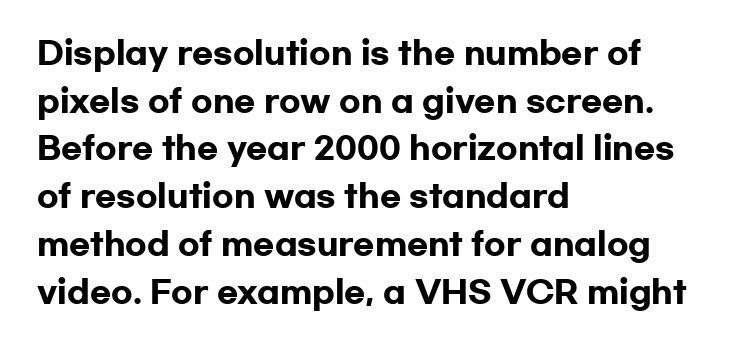
The image shows 31 px heavy, wide sans-serif type, upright; set left-aligned, normal line spacing (1.54x), normal letter spacing, not underlined; low stroke contrast and a medium x-height.
